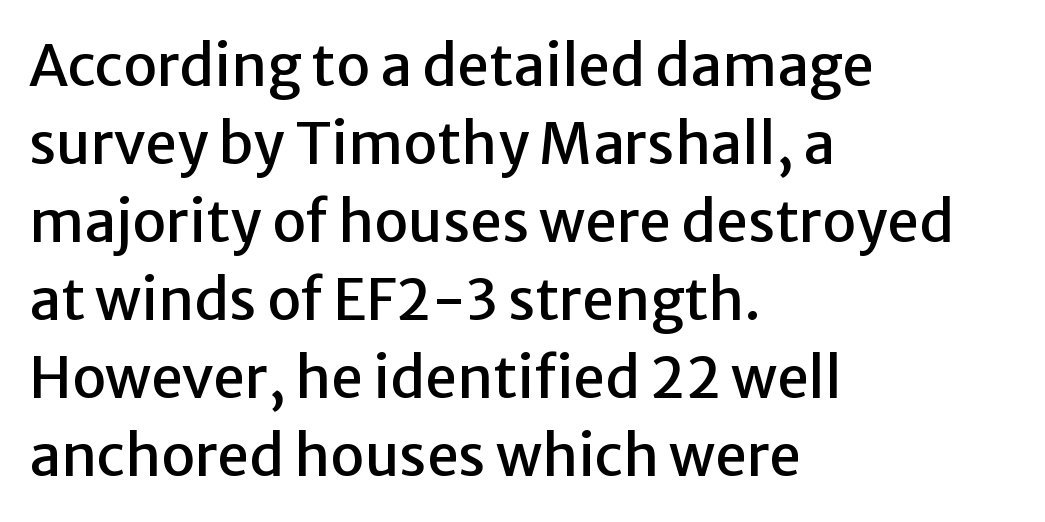
The specimen reads as upright at a glance. These lines keep a tight, regular rhythm from letter to letter. All the whitespace from short lines collects on the right. Regular leading. Descender tails drop into unmarked territory.
